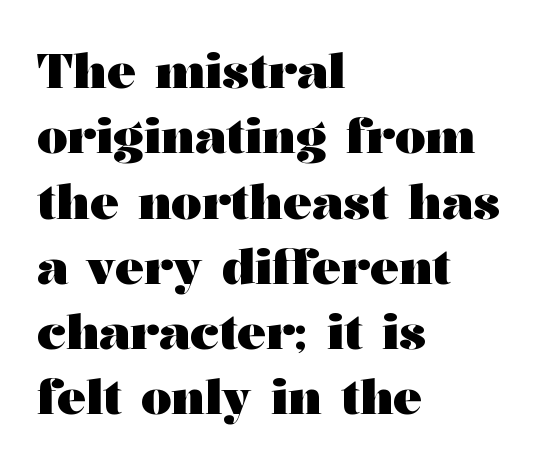
{"serif": "yes", "italic": "no", "bold": "yes", "weight": "heavy", "width": "wide", "stroke_contrast": "medium", "x_height": "medium", "monospaced": "no", "underline": "no", "align": "left", "line_spacing": "normal", "line_spacing_ratio": 1.36, "letter_spacing": "normal", "letter_spacing_em": 0.0, "glyph_px": 48}
